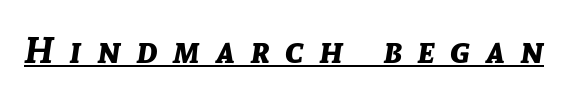
In terms of letterspacing, this is a distinctly airy, spread setting. Plenty of ink on the page — the face is bold. The letters advance in unequal steps, a hallmark of proportional type. There's an unmistakable incline to the writing here. Students, observe the line beneath the letters — that is underlining.
